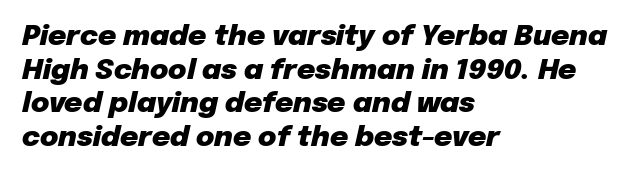
{"italic": "yes", "lean": "right", "slant_degrees": 12, "bold": "yes", "weight": "heavy", "width": "normal", "stroke_contrast": "low", "x_height": "medium", "monospaced": "no", "underline": "no", "align": "left", "line_spacing_ratio": 1.2, "letter_spacing": "normal", "letter_spacing_em": 0.0, "glyph_px": 28}
